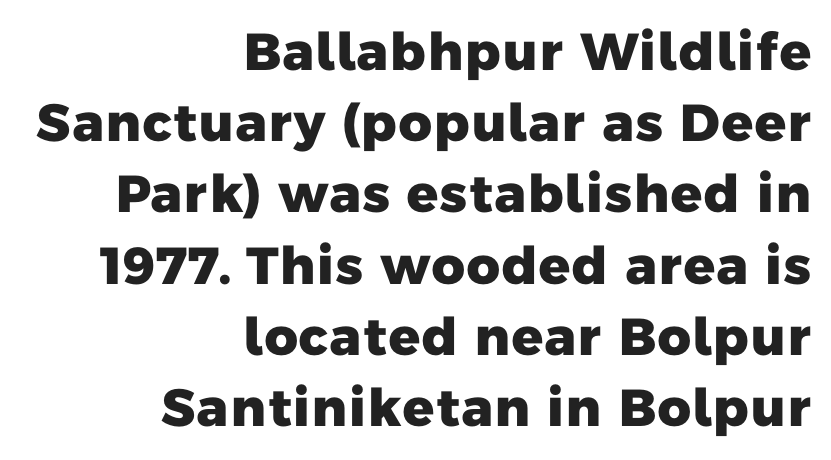
The image shows 52 px heavy sans-serif type; set right-aligned, normal line spacing (1.37x), normal letter spacing, not underlined; low stroke contrast and a medium x-height.
